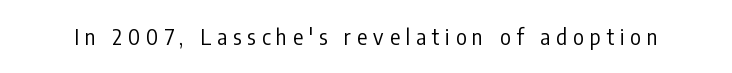
The specimen reads as upright at a glance. The baseline area is clear. No heavy texture on the line: the type isn't bold. The tracking jumps out immediately: characters are airy and widely separated.
